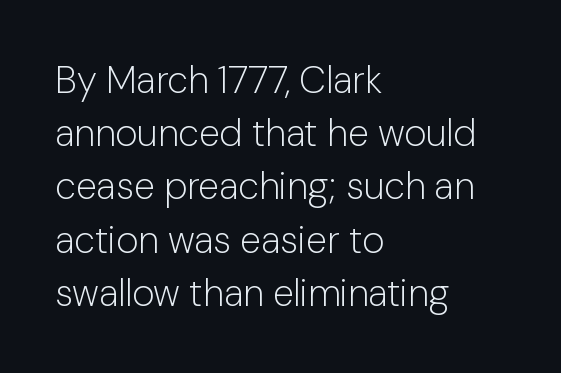
{"serif": "no", "italic": "no", "bold": "no", "weight": "light", "width": "normal", "stroke_contrast": "low", "x_height": "medium", "monospaced": "no", "underline": "no", "align": "left", "line_spacing": "normal", "line_spacing_ratio": 1.4, "letter_spacing": "normal", "letter_spacing_em": 0.0, "glyph_px": 38}
